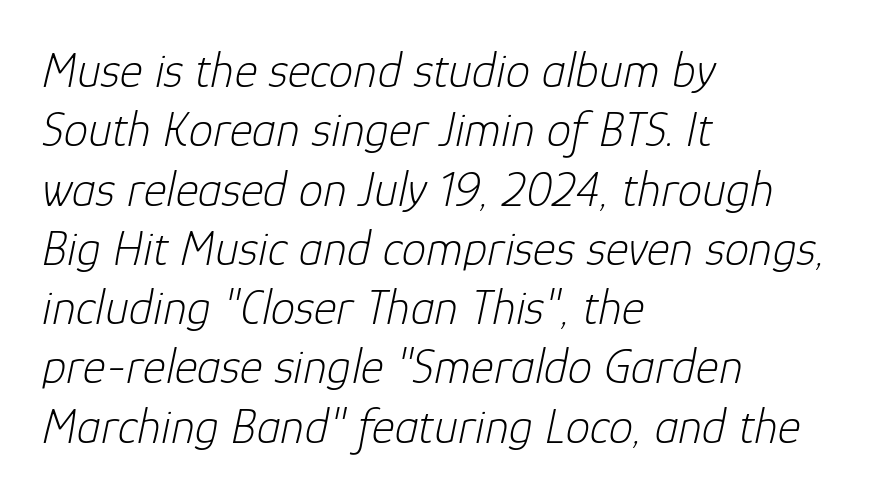
Quick note: italic. This rendering features lettering with no underline. Is this a fixed-width face? No — the glyphs have proportional, varying widths. The horizontal fit of the characters is conventional and even. The passage is arranged the way most books set body copy — flush left.
